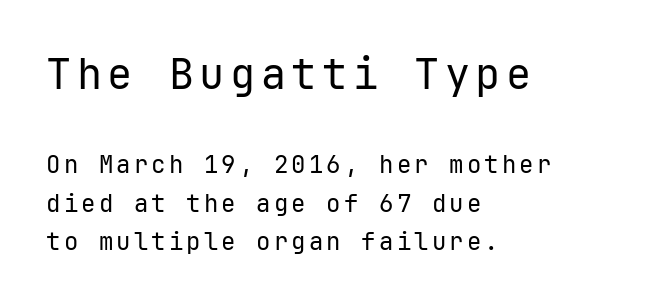
Line beginnings align vertically; line endings do not. Tall strokes in this sample are plumb rather than angled. These lines are composed in type without serifs. The zone under the glyphs is completely vacant.
